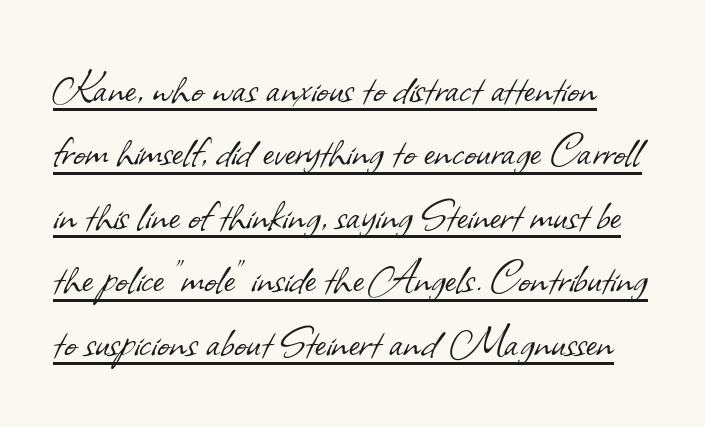
{"serif": "no", "bold": "no", "weight": "light", "width": "normal", "stroke_contrast": "low", "x_height": "small", "monospaced": "no", "underline": "yes", "line_spacing_ratio": 1.22, "letter_spacing": "normal", "letter_spacing_em": 0.0, "glyph_px": 52}
